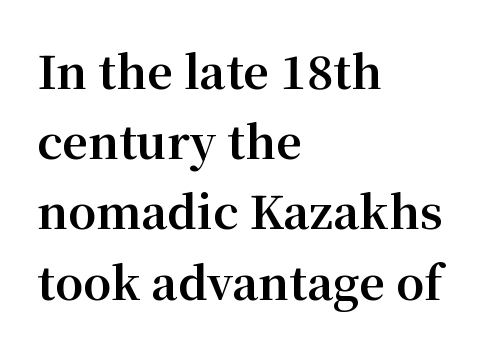
Q: Is the text bold? A: Yes.
Q: Is the text italic (slanted)? A: No, it is upright.
Q: Is the typeface a serif or a sans-serif typeface? A: Serif.
Q: Is the text underlined? A: No.
Q: How is the paragraph aligned? A: Left-aligned.
Q: Is the spacing between letters normal or unusually wide? A: Normal.
Q: Is the spacing between lines tight, normal or loose? A: Normal.
Q: Width (condensed, normal, or wide)? A: Normal.
Q: Stroke contrast? A: Medium.
Q: x-height? A: Medium.
Q: Monospaced? A: No.
